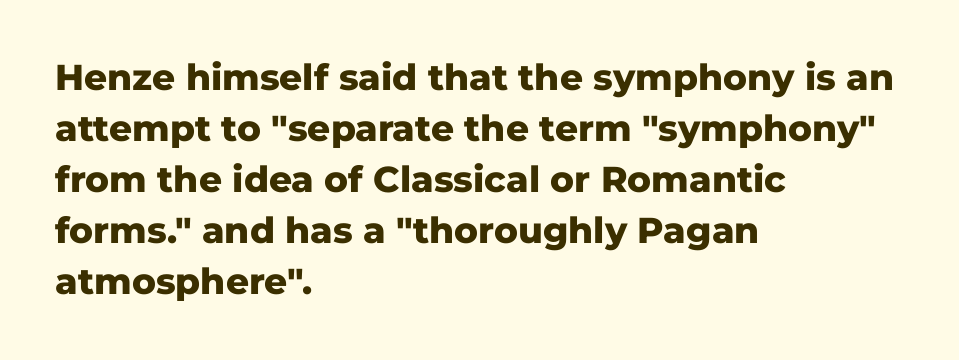
Italic? Not at all — the glyphs are vertical. Is this a fixed-width face? No — the glyphs have proportional, varying widths. The face used here is rendered with its standard letterfit. Descenders are the only things crossing below the line.
